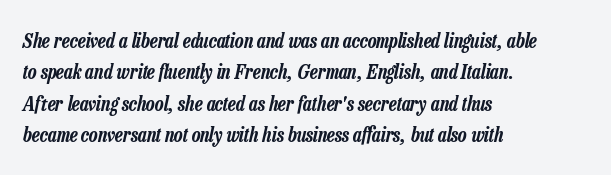
Q: Is the text italic (slanted)? A: Yes, it leans right by about 13 degrees.
Q: Is the text underlined? A: No.
Q: How is the paragraph aligned? A: Left-aligned.
Q: Is the spacing between letters normal or unusually wide? A: Normal.
Q: Is the spacing between lines tight, normal or loose? A: Normal.
